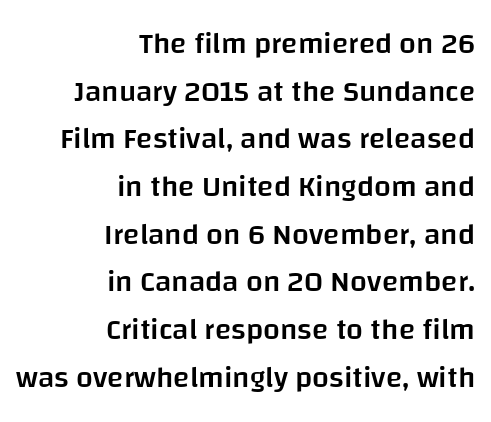
The image shows 30 px semibold sans-serif type, upright; set right-aligned, normal line spacing (1.59x), normal letter spacing, not underlined; low stroke contrast and a large x-height.
